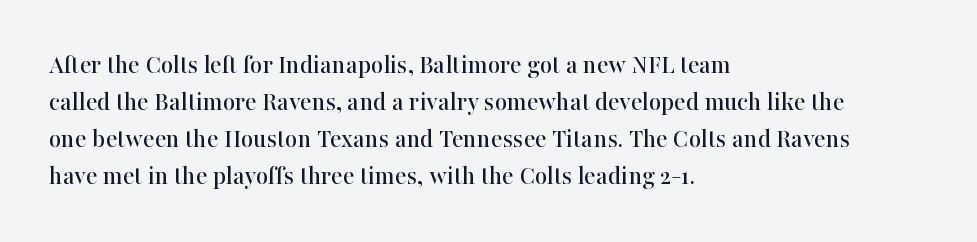
Q: Is the text italic (slanted)? A: No, it is upright.
Q: Is the text underlined? A: No.
Q: How is the paragraph aligned? A: Left-aligned.
Q: Is the spacing between letters normal or unusually wide? A: Normal.
Q: Is the spacing between lines tight, normal or loose? A: Normal.
